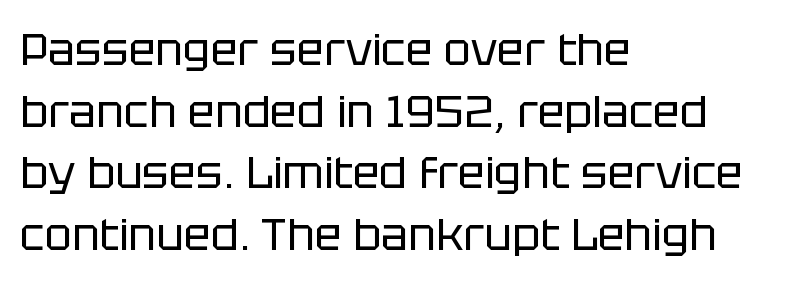
The image shows 45 px regular-weight sans-serif type, upright; set left-aligned, normal line spacing (1.37x), normal letter spacing, not underlined; low stroke contrast and a large x-height.
